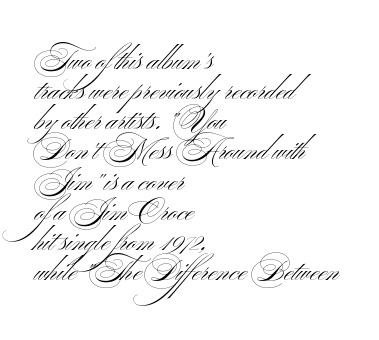
Caption: multi-line text, flush left, ragged right. Nothing sits at the stroke ends, so this counts as sans-serif. Ink coverage per letter is moderate at most. Compared with typical body copy, the letter spacing here is the same.
